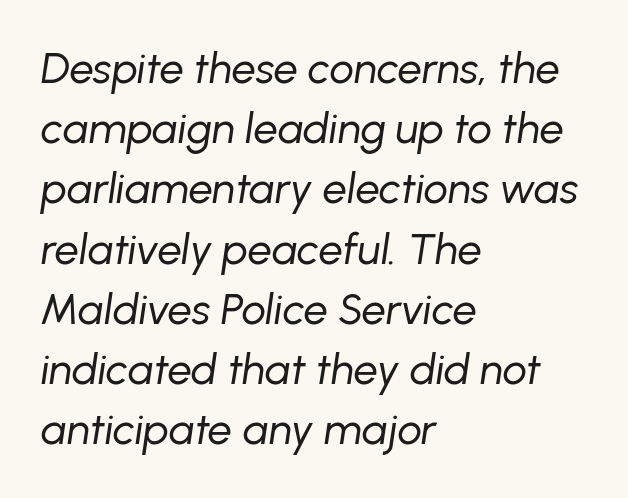
The image shows 43 px regular-weight type, italic (leaning right); set left-aligned, normal line spacing (1.4x), normal letter spacing, not underlined; low stroke contrast and a medium x-height.
